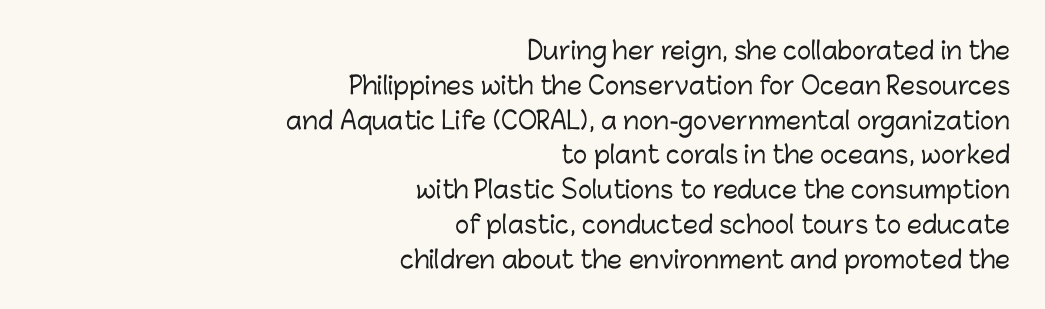
Whoever set this chose a conventional vertical rhythm. A roman cut, with each character standing at attention. All the whitespace from short lines collects on the left. Has an underline been added? It has not. The gaps between neighbouring characters are ordinary and unremarkable.
